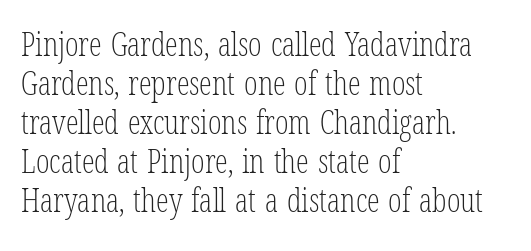
Q: Is the text bold? A: No.
Q: Is the text italic (slanted)? A: No, it is upright.
Q: Is the typeface a serif or a sans-serif typeface? A: Serif.
Q: Is the text underlined? A: No.
Q: How is the paragraph aligned? A: Left-aligned.
Q: Is the spacing between letters normal or unusually wide? A: Normal.
Q: Width (condensed, normal, or wide)? A: Condensed.
Q: Stroke contrast? A: Low.
Q: x-height? A: Medium.
Q: Monospaced? A: No.
